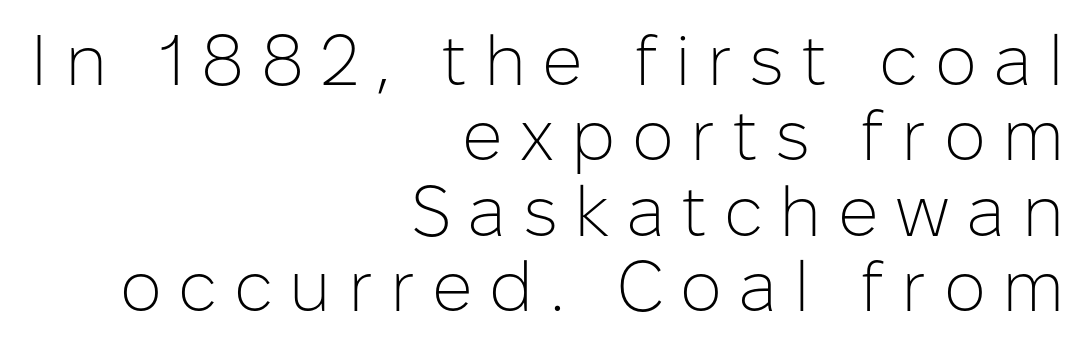
The image shows 71 px light sans-serif type, upright; set right-aligned, tight line spacing (1.06x), unusually wide letter spacing (+0.23 em), not underlined; low stroke contrast and a medium x-height.
